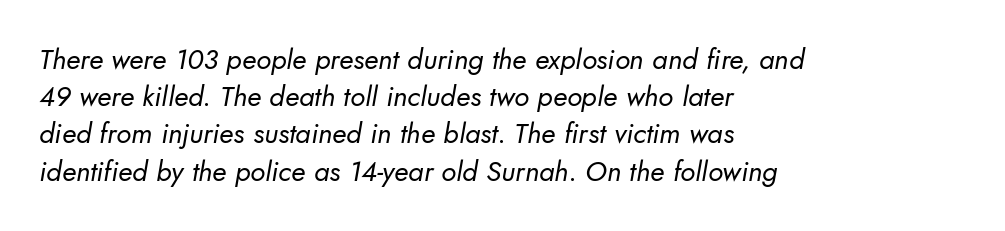
The strokes are not fattened; the text isn't bold. Nothing unusual about the tracking: characters are spaced as the font intends. The specimen omits any rule beneath the text block's lines. In terms of letterform style, serifs are entirely absent. Think of a printed novel: that variable character pitch is what you see here.
